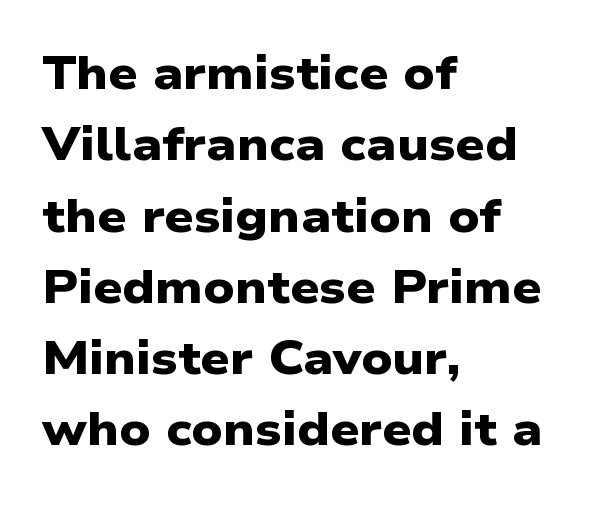
Q: Is the text bold? A: Yes.
Q: Is the typeface a serif or a sans-serif typeface? A: Sans-serif.
Q: Is the text underlined? A: No.
Q: How is the paragraph aligned? A: Left-aligned.
Q: Is the spacing between letters normal or unusually wide? A: Normal.
Q: Is the spacing between lines tight, normal or loose? A: Normal.
Q: Width (condensed, normal, or wide)? A: Wide.
Q: Stroke contrast? A: Low.
Q: x-height? A: Medium.
Q: Monospaced? A: No.
